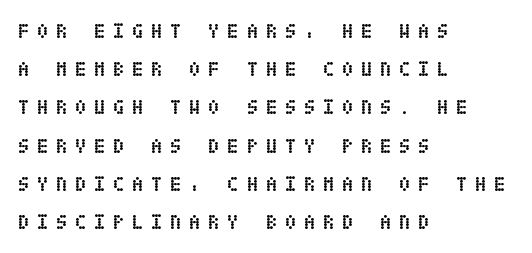
Bare-footed words on every line. The setting favours the left margin, as ordinary paragraphs usually do. This is the regular roman posture of the typeface. These lines carry a lot of weight — the face is fully bold.
